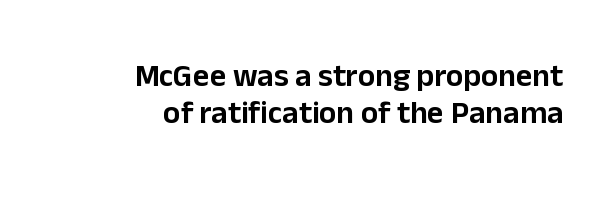
If you drew a line through each stem, it would be perfectly vertical. The compositor pushed each line to the right boundary. The vertical gap from one line to the next is small. Clear beneath every line of the passage.
